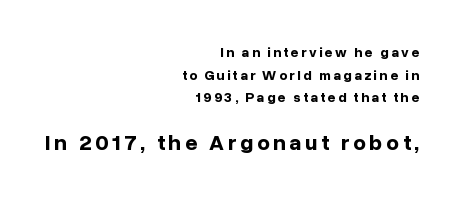
The image shows 22 px bold type, upright; set right-aligned, normal line spacing (1.61x), not underlined; the second (bottom) block is 1.57x larger.
